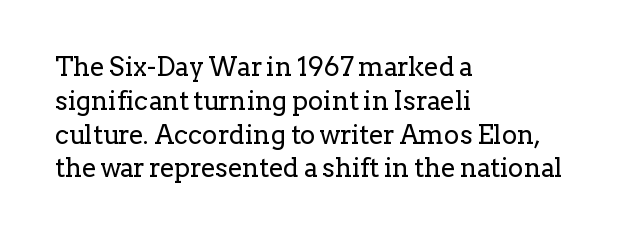
Q: Is the text bold? A: No.
Q: Is the text italic (slanted)? A: No, it is upright.
Q: Is the text underlined? A: No.
Q: How is the paragraph aligned? A: Left-aligned.
Q: Is the spacing between letters normal or unusually wide? A: Normal.
Q: Is the spacing between lines tight, normal or loose? A: Normal.
